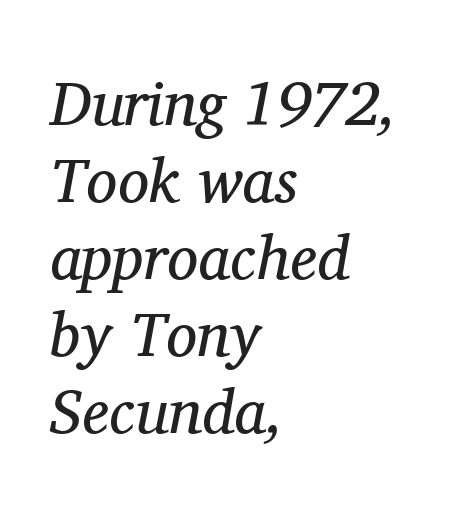
Left-aligned paragraph, ragged on the right. Unlike a clean sans, this face finishes its strokes with serifs. Underlining? Definitely not there. The axis of the letterforms is tilted away from vertical. Heaviness? Minimal to ordinary, like unemphasized prose. Here the designer chose a conventional face with non-uniform glyph widths.
